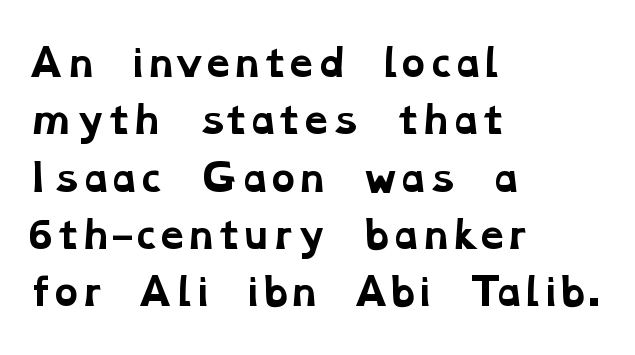
Successive baselines arrive at the customary interval. Underlining? Definitely not there. Each letter keeps its own natural width here, so spacing adapts to shape. This is serif lettering, the kind often seen in printed books.
